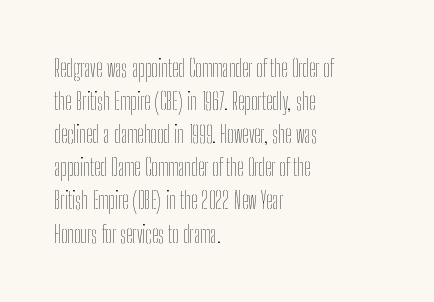
Q: Is the text bold? A: No.
Q: Is the text italic (slanted)? A: No, it is upright.
Q: Is the text underlined? A: No.
Q: How is the paragraph aligned? A: Left-aligned.
Q: Is the spacing between letters normal or unusually wide? A: Normal.
Q: Is the spacing between lines tight, normal or loose? A: Normal.
